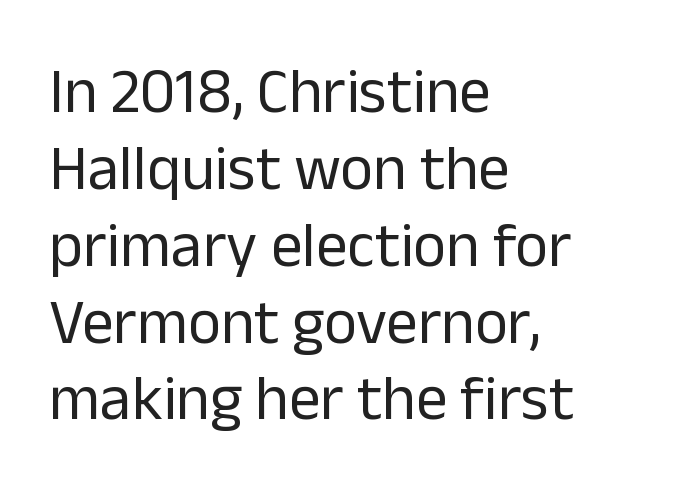
These lines were composed using upright roman letters. Here the designer chose a conventional face with non-uniform glyph widths. What kind of face is this? One without serifs — a sans. Only glyphs here, with clear space below each row.
